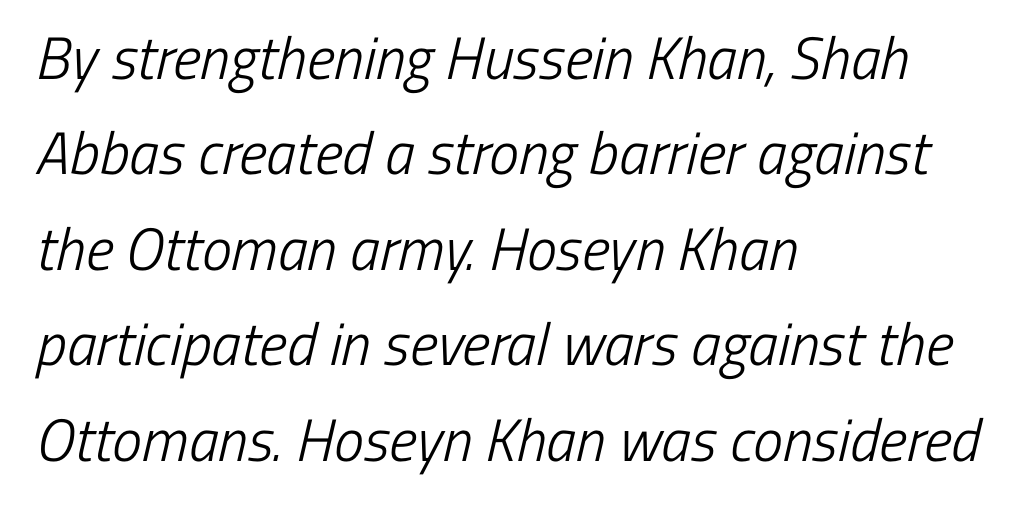
{"serif": "no", "bold": "no", "weight": "light", "width": "condensed", "stroke_contrast": "low", "x_height": "medium", "monospaced": "no", "underline": "no", "align": "left", "line_spacing": "normal", "line_spacing_ratio": 1.59, "letter_spacing": "normal", "letter_spacing_em": 0.0, "glyph_px": 60}
